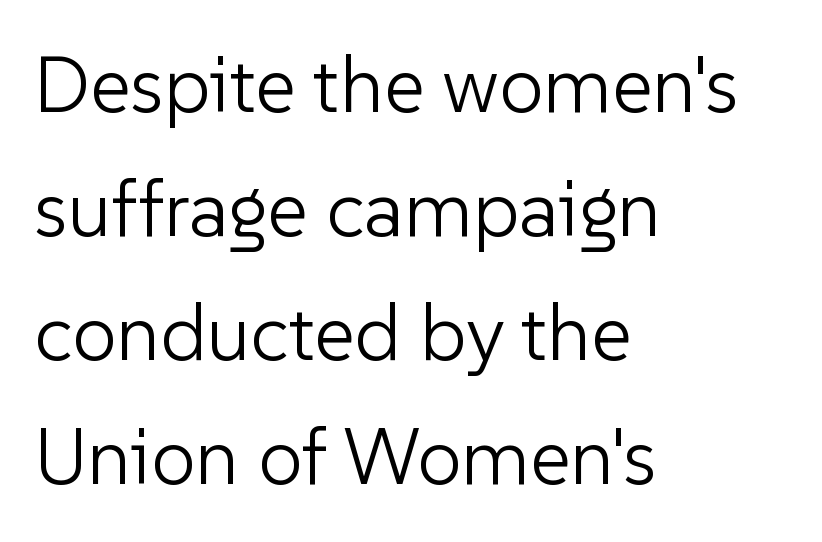
{"serif": "no", "italic": "no", "bold": "no", "weight": "light", "width": "normal", "stroke_contrast": "low", "x_height": "medium", "monospaced": "no", "underline": "no", "align": "left", "line_spacing": "normal", "line_spacing_ratio": 1.57, "letter_spacing": "normal", "letter_spacing_em": 0.0, "glyph_px": 79}
